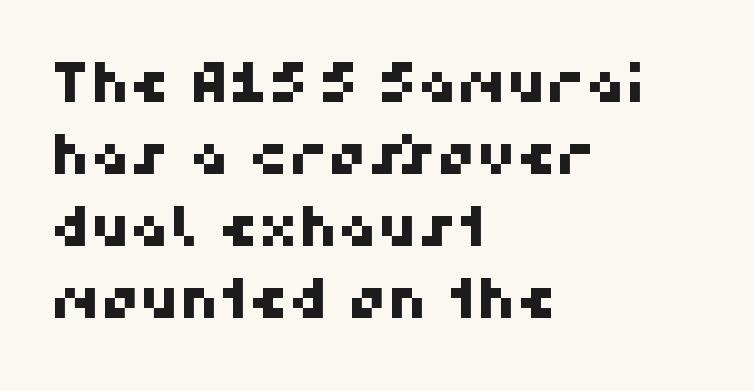
{"serif": "no", "width": "normal", "stroke_contrast": "high", "x_height": "medium", "monospaced": "no", "underline": "no", "align": "left", "line_spacing": "normal", "line_spacing_ratio": 1.31, "letter_spacing": "normal", "letter_spacing_em": 0.0, "glyph_px": 55}
